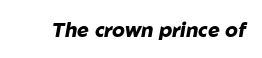
Nobody touched the tracking dial on this one. Bare-footed words on every line. The lettering tilts uniformly, giving the passage an italic look. These lines carry a lot of weight — the face is fully bold.
